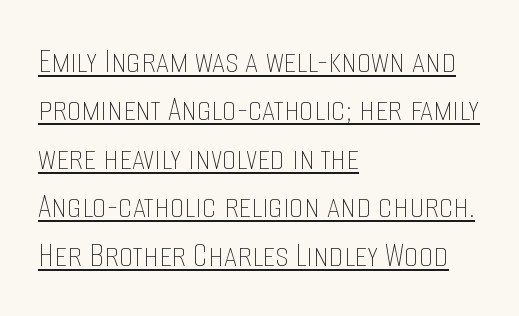
{"italic": "no", "bold": "no", "weight": "thin", "width": "condensed", "stroke_contrast": "low", "x_height": "large", "monospaced": "no", "underline": "yes", "align": "left", "line_spacing": "normal", "line_spacing_ratio": 1.31, "letter_spacing": "normal", "letter_spacing_em": 0.0, "glyph_px": 37}
